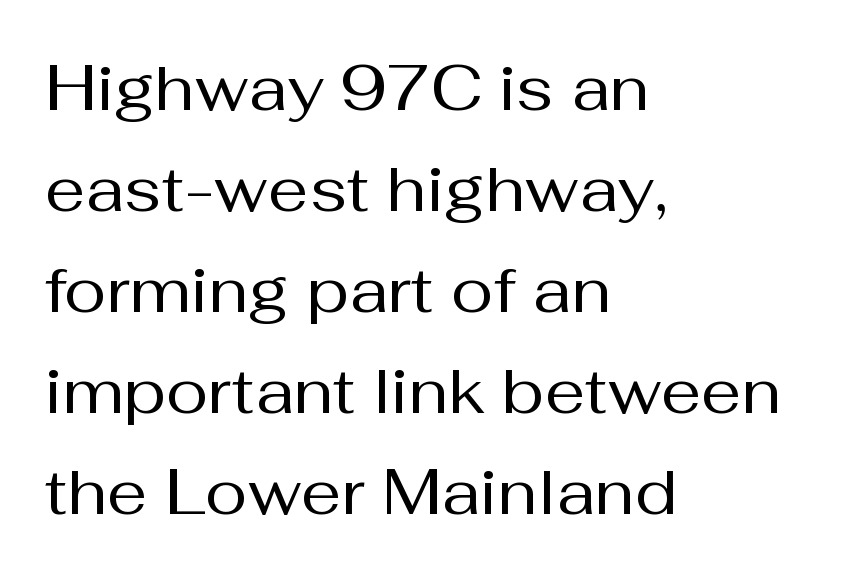
The face used here is proportionally spaced, like ordinary book or web type. Horizontally, the lines are justified to the leading edge only. Plain, unruled lines of type. Vertical strokes here are truly vertical.
